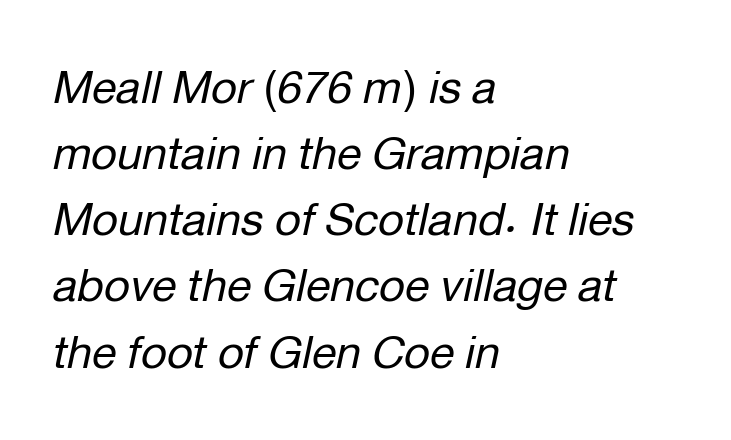
Underline: absent. The font sits on the lighter half of the weight spectrum, regular included. Inter-character spacing is left at the font's built-in metrics. The passage shown is typed in a proportional face where columns would drift. The compositor pushed each line to the left boundary. Each new line begins a customary step beneath the previous one.
